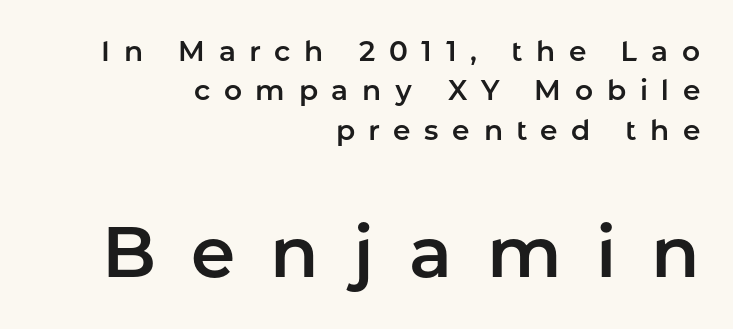
The image shows 71 px sans-serif type, upright; set right-aligned, normal line spacing (1.41x), unusually wide letter spacing (+0.49 em), not underlined; the second (bottom) block is 2.54x larger; low stroke contrast and a medium x-height.
